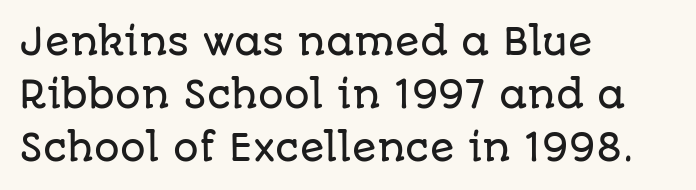
{"serif": "no", "italic": "no", "width": "normal", "stroke_contrast": "low", "x_height": "large", "monospaced": "no", "underline": "no", "align": "left", "line_spacing": "normal", "line_spacing_ratio": 1.47, "letter_spacing": "normal", "letter_spacing_em": 0.0, "glyph_px": 36}
